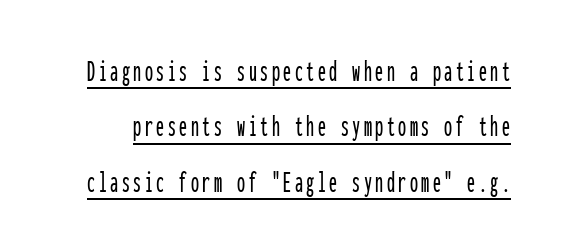
{"serif": "no", "italic": "no", "width": "condensed", "stroke_contrast": "low", "x_height": "medium", "monospaced": "yes", "underline": "yes", "line_spacing_ratio": 1.73, "glyph_px": 32}
